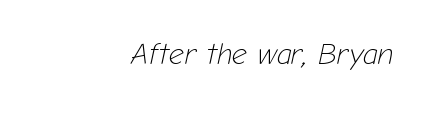
{"italic": "yes", "lean": "right", "slant_degrees": 12, "bold": "no", "weight": "light", "width": "normal", "stroke_contrast": "low", "x_height": "medium", "monospaced": "no", "underline": "no", "align": "right", "letter_spacing": "normal", "letter_spacing_em": 0.0, "glyph_px": 30}
